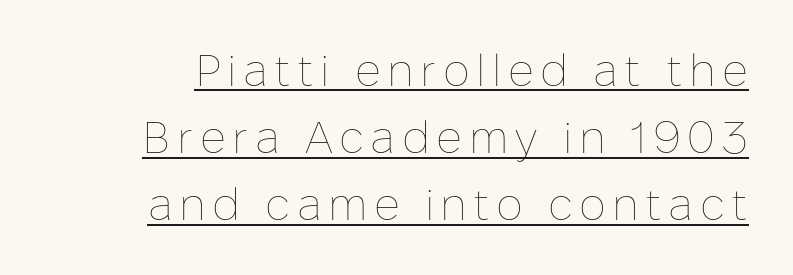
Proportional: the letters do not fall into vertical columns. Check the space under the baseline: a stroke is drawn there. Weight: regular or lighter. These lines sit exactly where default settings would place them. No italicization has been applied; the sample stays upright.
